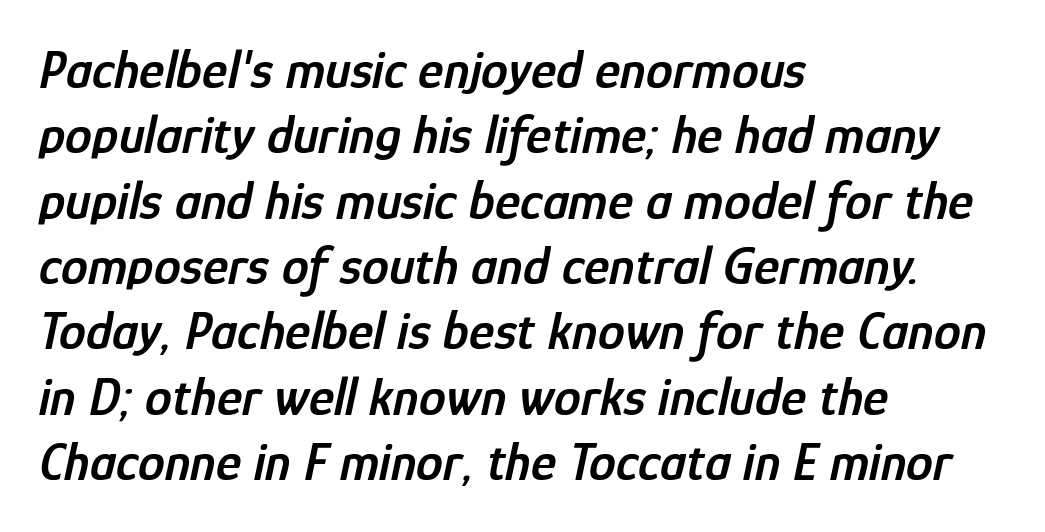
Horizontally, the lines are justified to the leading edge only. Stroke thickness is moderately raised; the sample reads as semibold. The face used here is proportionally spaced, like ordinary book or web type. Glance below the letters and you will spot only blank space. Standard letterfit; no display-style spreading of the glyphs.
